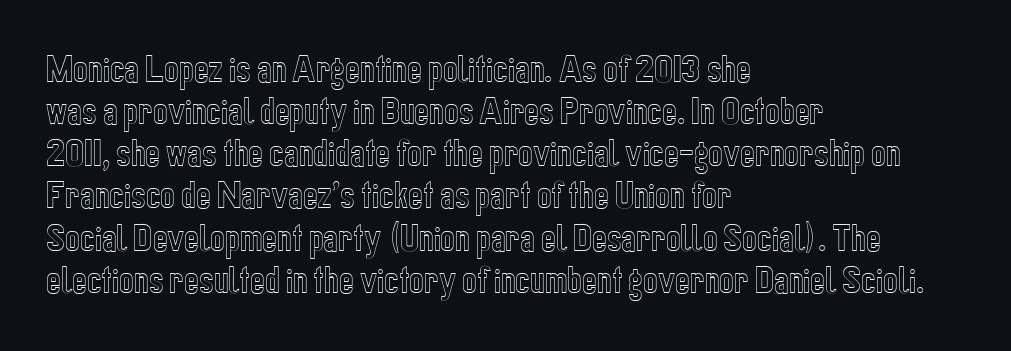
This block has exactly the height ordinary leading produces. The letterforms sit shoulder to shoulder at normal distance. You can tell it's not italic because the verticals are truly vertical. The setting favours the left margin, as ordinary paragraphs usually do. Glance below the letters and you will spot only blank space.
